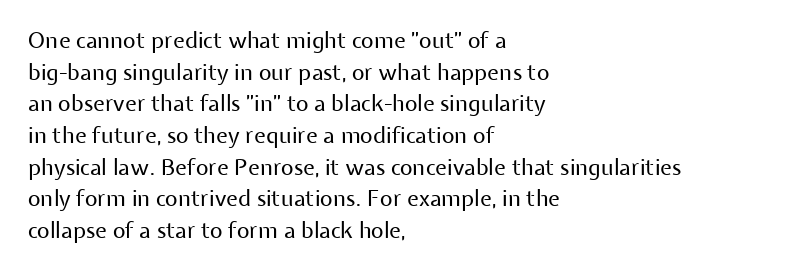
Q: Is the text bold? A: No.
Q: Is the text italic (slanted)? A: No, it is upright.
Q: Is the text underlined? A: No.
Q: How is the paragraph aligned? A: Left-aligned.
Q: Is the spacing between letters normal or unusually wide? A: Normal.
Q: Is the spacing between lines tight, normal or loose? A: Normal.
